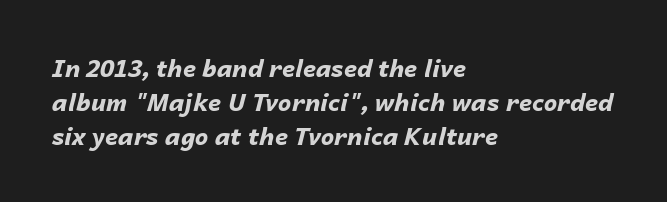
Does extra space separate the letters? No, they use regular spacing. Regular leading. Strong, thick strokes mark this as bold type. Which margin do the lines hug? The left one — the right edge is uneven. Quick note: italic. Check the space under the baseline: it is left empty.
